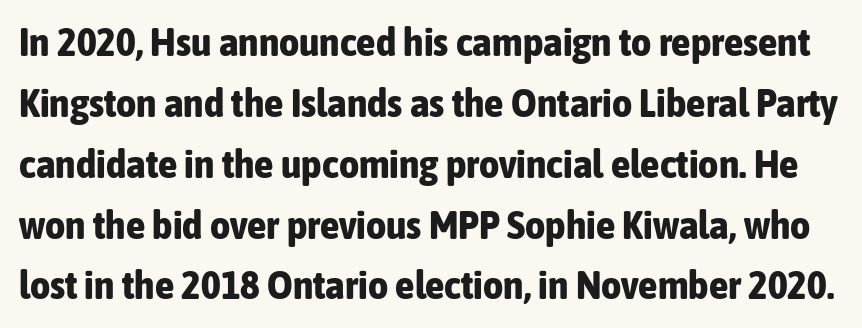
{"serif": "no", "italic": "no", "bold": "yes", "weight": "bold", "width": "condensed", "stroke_contrast": "low", "x_height": "medium", "monospaced": "no", "underline": "no", "line_spacing": "normal", "line_spacing_ratio": 1.56, "letter_spacing": "normal", "letter_spacing_em": 0.0, "glyph_px": 39}
